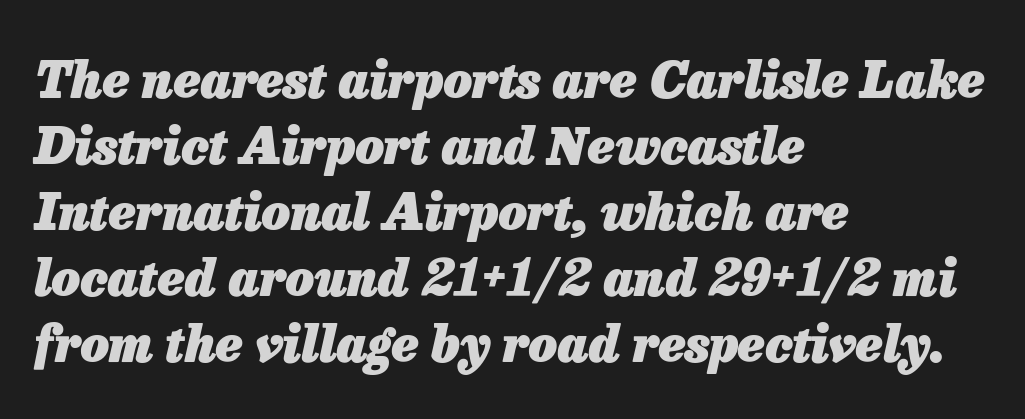
The image shows 50 px heavy type, italic (leaning right); set left-aligned, normal line spacing (1.32x), normal letter spacing, not underlined; low stroke contrast and a medium x-height.
